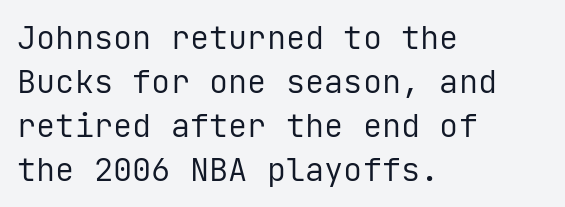
Notice how the passage keeps a crisp vertical edge on the left only. You could count columns in this text — the font is strictly monospaced. Weight: not bold — regular or lighter. The space directly below the letters is spotless. The space between consecutive lines is moderate. Nope, no serifs anywhere on these letters.
